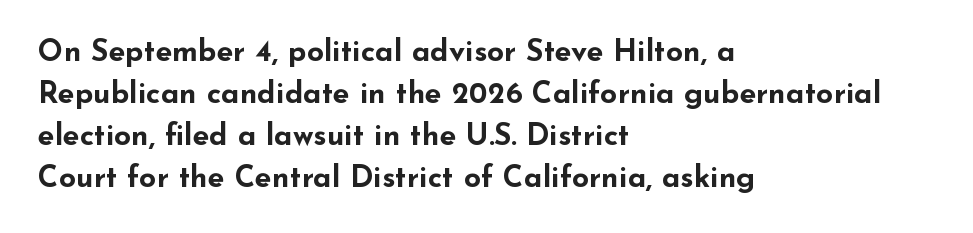
The image shows 30 px bold, wide sans-serif type, upright; set left-aligned, normal line spacing (1.4x), normal letter spacing, not underlined; low stroke contrast and a small x-height.
